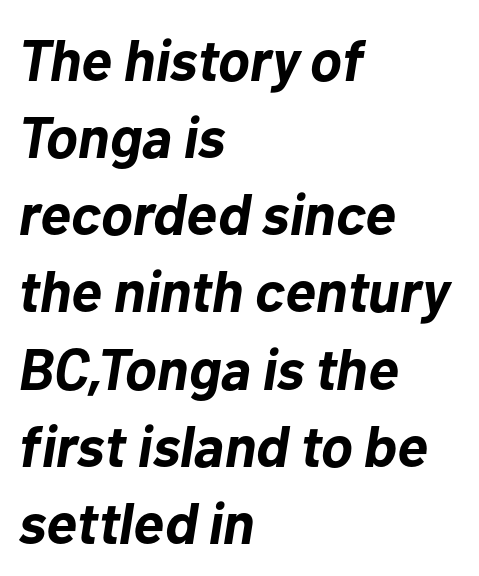
{"italic": "yes", "lean": "right", "slant_degrees": 10, "bold": "yes", "weight": "bold", "width": "normal", "stroke_contrast": "low", "x_height": "medium", "monospaced": "no", "underline": "no", "align": "left", "line_spacing": "normal", "line_spacing_ratio": 1.33, "letter_spacing": "normal", "letter_spacing_em": 0.0, "glyph_px": 58}
